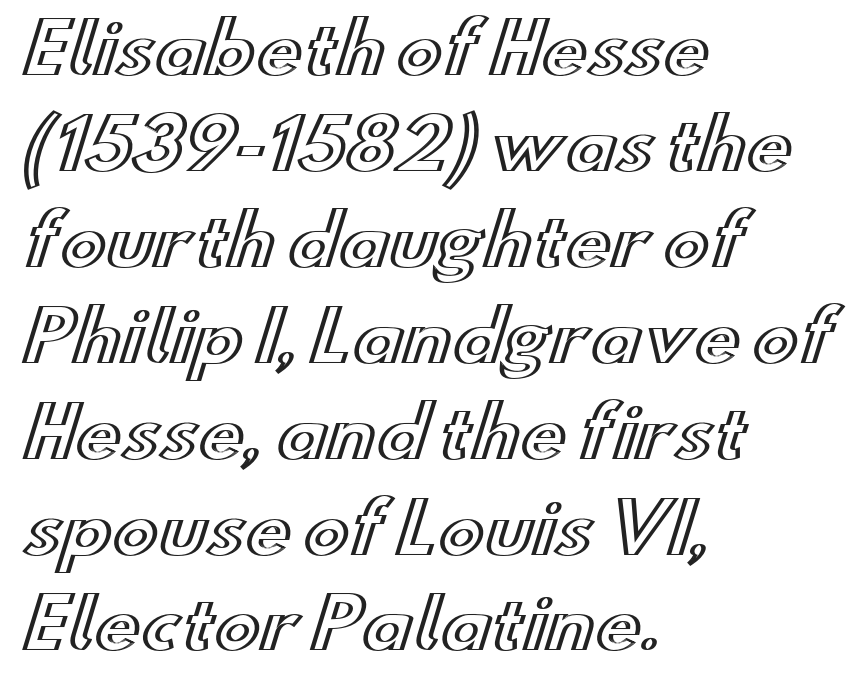
Reading down the block, your eye returns to a fixed left position each line. Vertical spacing — default. A clean baseline with only descenders dipping below it. There is no visible air inserted between adjacent glyphs. Note the varied advance widths — an 'i' is clearly narrower than an 'm'.
